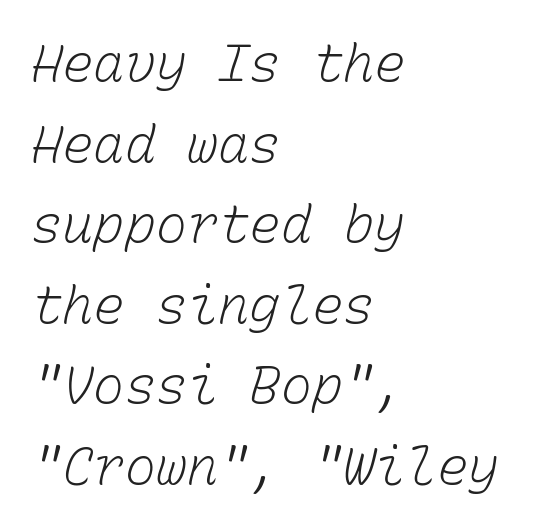
The image shows 52 px light type, monospaced; set left-aligned, normal line spacing (1.55x), normal letter spacing, not underlined; low stroke contrast and a medium x-height.
